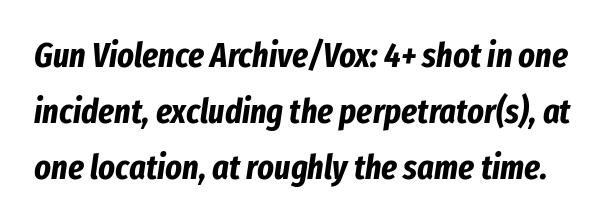
The image shows 35 px bold, condensed type, italic (leaning right); set normal line spacing (1.6x), normal letter spacing, not underlined; low stroke contrast and a medium x-height.
